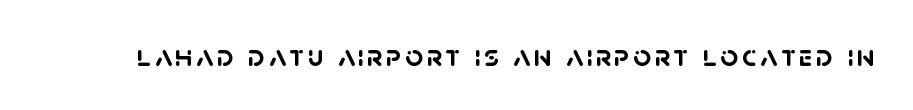
Q: Is the text bold? A: Yes.
Q: Is the typeface a serif or a sans-serif typeface? A: Sans-serif.
Q: Is the text underlined? A: No.
Q: Width (condensed, normal, or wide)? A: Normal.
Q: Stroke contrast? A: Low.
Q: x-height? A: Large.
Q: Monospaced? A: No.
